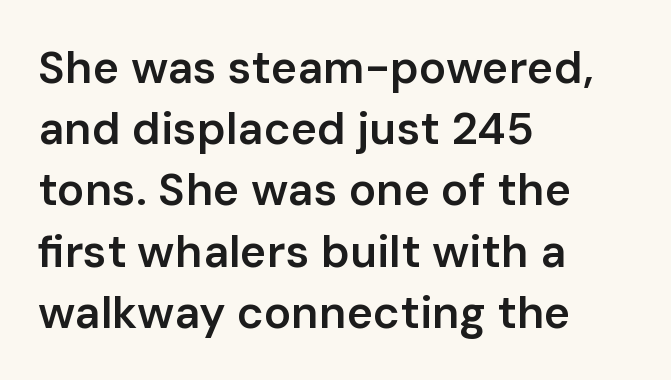
{"serif": "no", "italic": "no", "bold": "semi", "weight": "semibold", "width": "normal", "stroke_contrast": "low", "x_height": "medium", "monospaced": "no", "underline": "no", "align": "left", "line_spacing": "normal", "line_spacing_ratio": 1.36, "letter_spacing": "normal", "letter_spacing_em": 0.0, "glyph_px": 45}
